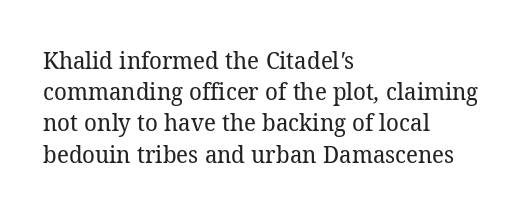
Clear beneath every line of the passage. Does the leading feel generous? No, just average. Students, note that the glyphs here touch the page at normal intervals. Notice how the passage keeps a crisp vertical edge on the left only.
